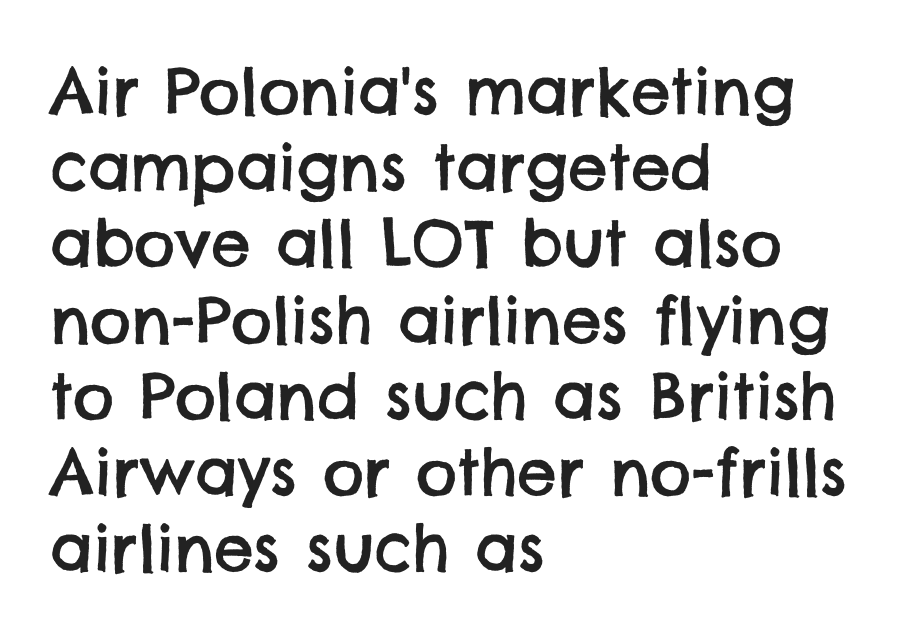
Has an underline been added? It has not. The face used here is rendered with its standard letterfit. If you drew a ruler down the left edge, every line would touch it. These lines are rendered in a variable-pitch font.
